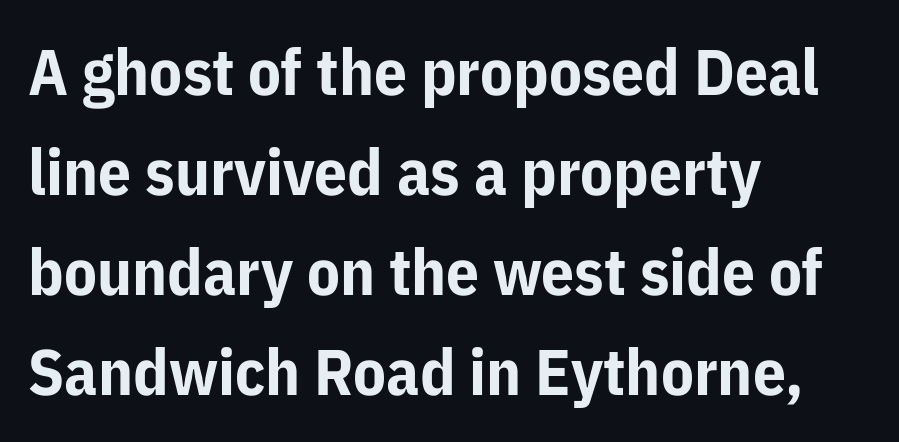
{"serif": "no", "italic": "no", "bold": "yes", "weight": "bold", "width": "normal", "stroke_contrast": "low", "x_height": "medium", "monospaced": "no", "underline": "no", "align": "left", "line_spacing": "normal", "line_spacing_ratio": 1.54, "letter_spacing": "normal", "letter_spacing_em": 0.0, "glyph_px": 65}
